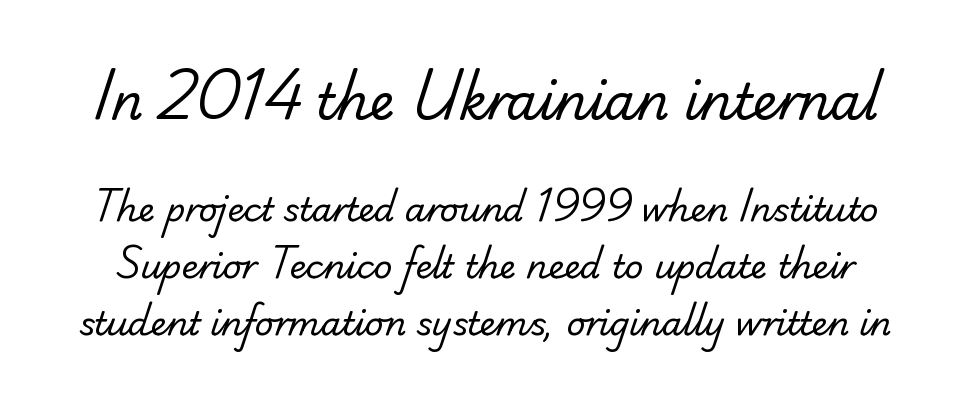
The image shows 50 px regular-weight sans-serif type; set line spacing 1.72x, normal letter spacing, not underlined; the first (top) block is 1.52x larger; low stroke contrast and a small x-height.
